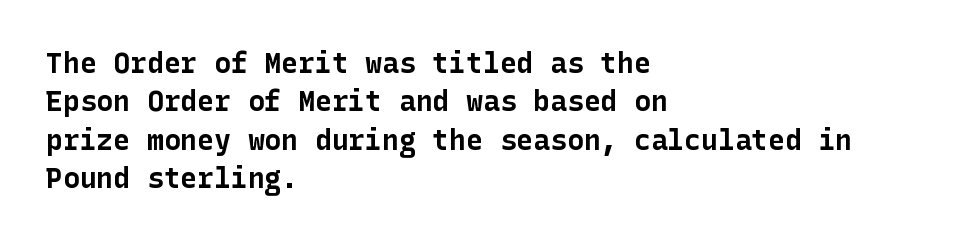
If you measured baseline to baseline, you'd find a middling distance. Posture: upright roman. What kind of face is this? One without serifs — a sans. The foot of each line stays bare and open.
